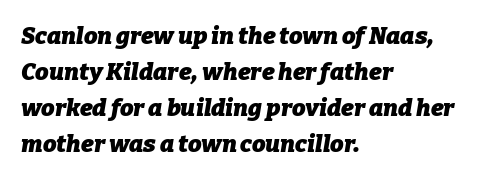
Q: Is the text bold? A: Yes.
Q: Is the text italic (slanted)? A: Yes, it leans right by about 9 degrees.
Q: Is the text underlined? A: No.
Q: How is the paragraph aligned? A: Left-aligned.
Q: Is the spacing between letters normal or unusually wide? A: Normal.
Q: Is the spacing between lines tight, normal or loose? A: Normal.
